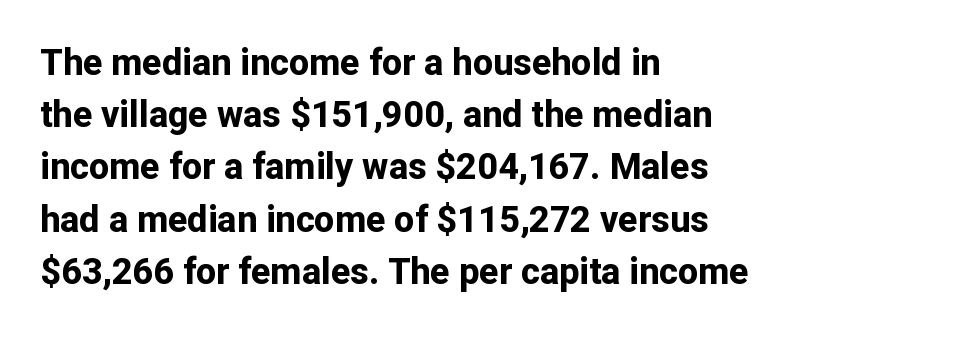
Does the weight exceed regular? Yes, all the way to bold. You could not count columns in this text — the font is proportionally spaced. A roman cut, with each character standing at attention. In terms of letterform style, serifs are entirely absent. A classic flush-left, rag-right setting is used for this passage. Underlining? Definitely not there.
